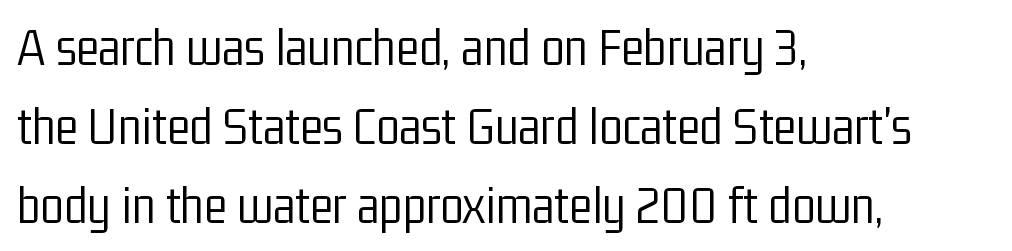
The image shows 54 px light, condensed sans-serif type, upright; set left-aligned, normal line spacing (1.46x), normal letter spacing, not underlined; low stroke contrast and a medium x-height.
